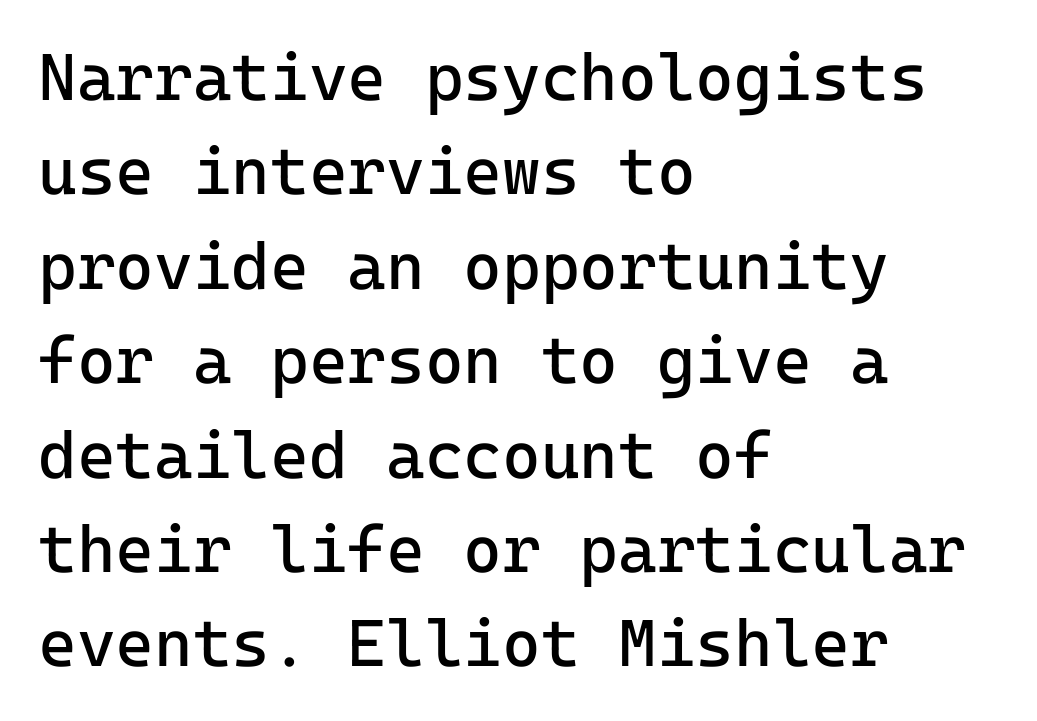
{"serif": "no", "italic": "no", "bold": "no", "weight": "regular", "width": "normal", "stroke_contrast": "low", "x_height": "medium", "monospaced": "yes", "underline": "no", "align": "left", "line_spacing": "normal", "line_spacing_ratio": 1.43, "letter_spacing": "normal", "letter_spacing_em": 0.0, "glyph_px": 66}
